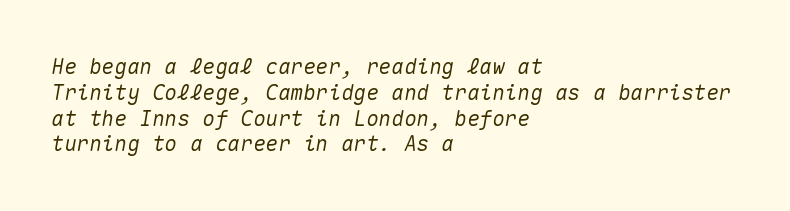
Q: Is the text italic (slanted)? A: Yes, it leans right by about 10 degrees.
Q: Is the text underlined? A: No.
Q: How is the paragraph aligned? A: Left-aligned.
Q: Is the spacing between letters normal or unusually wide? A: Normal.
